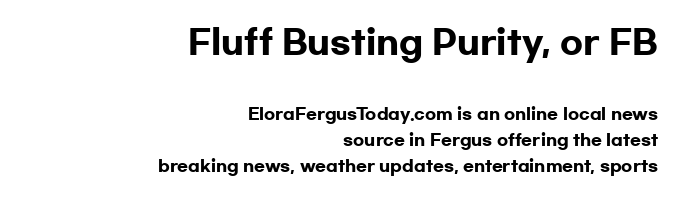
Check where the strokes stop: nothing finishes them off — pure sans. The rendering uses natural spacing where letterforms have individual widths. Rule under the text: the space is simply empty. The type sits square on the baseline with zero lean.
